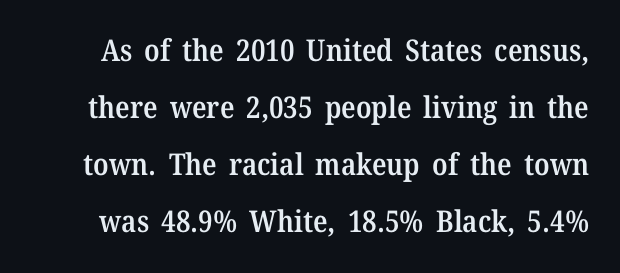
The lettering holds an erect, upright posture throughout. Standard letterfit; no display-style spreading of the glyphs. You could not count columns in this text — the font is proportionally spaced. Quick note: underline off. A great deal of white space separates one row of letters from the next. This is moderately heavy type, rendered in semibold.
